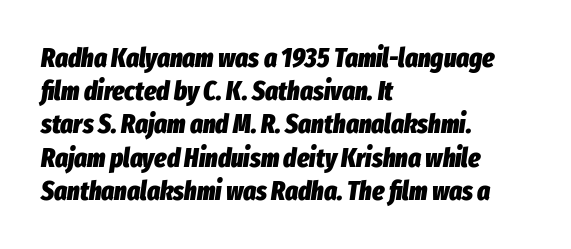
A classic flush-left, rag-right setting is used for this passage. The glyphs look as if they've been sheared to an angle. The passage shown is not underscored anywhere. These words are printed bold, with thick strokes throughout. Is the letter spacing exaggerated? No — it looks like the ordinary default.
